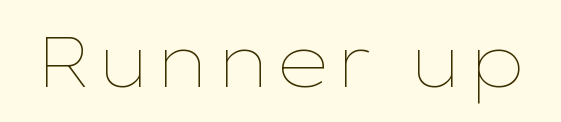
The image shows 70 px thin, wide type, upright; set normal letter spacing, not underlined; low stroke contrast and a medium x-height.
